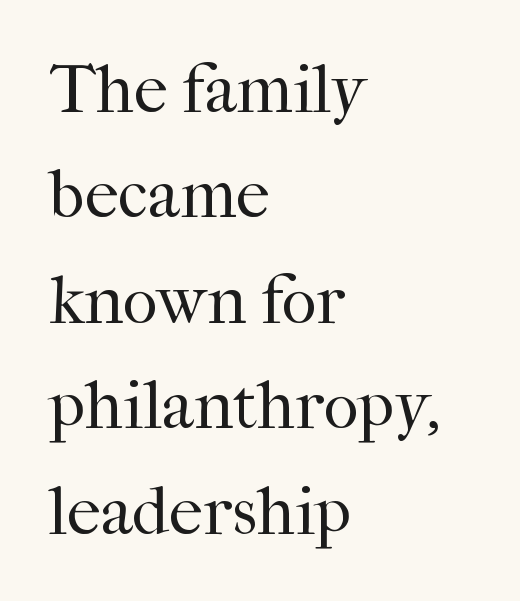
The image shows 68 px regular-weight serif type, upright; set left-aligned, normal line spacing (1.55x), normal letter spacing, not underlined; high stroke contrast and a medium x-height.
